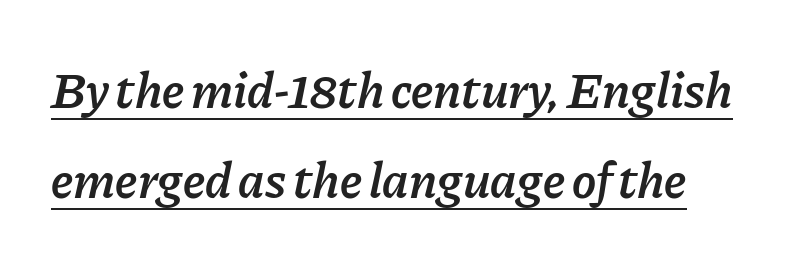
{"italic": "yes", "lean": "right", "slant_degrees": 11, "bold": "semi", "weight": "semibold", "width": "normal", "stroke_contrast": "low", "x_height": "medium", "monospaced": "no", "underline": "yes", "line_spacing_ratio": 1.76, "letter_spacing": "normal", "letter_spacing_em": 0.0, "glyph_px": 51}
